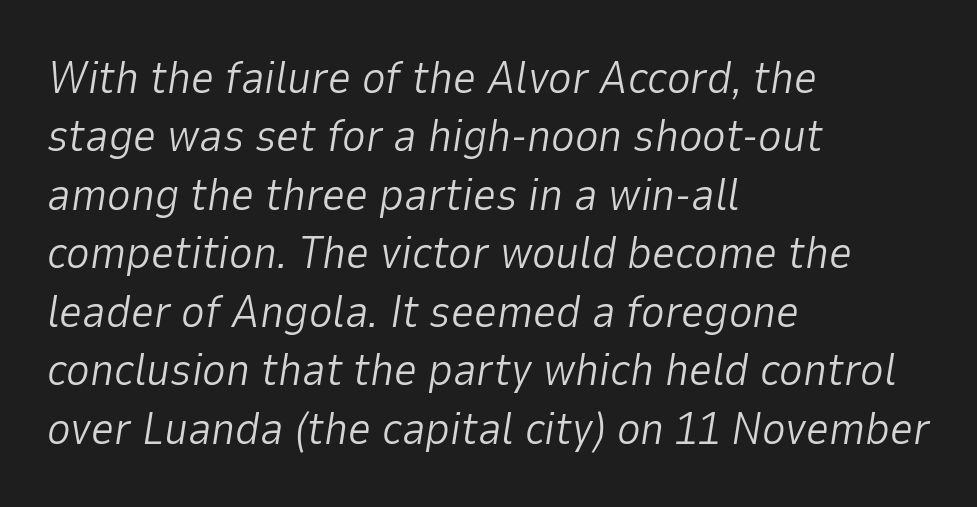
The image shows 45 px light type, italic (leaning right); set left-aligned, normal line spacing (1.3x), normal letter spacing, not underlined; low stroke contrast and a medium x-height.
